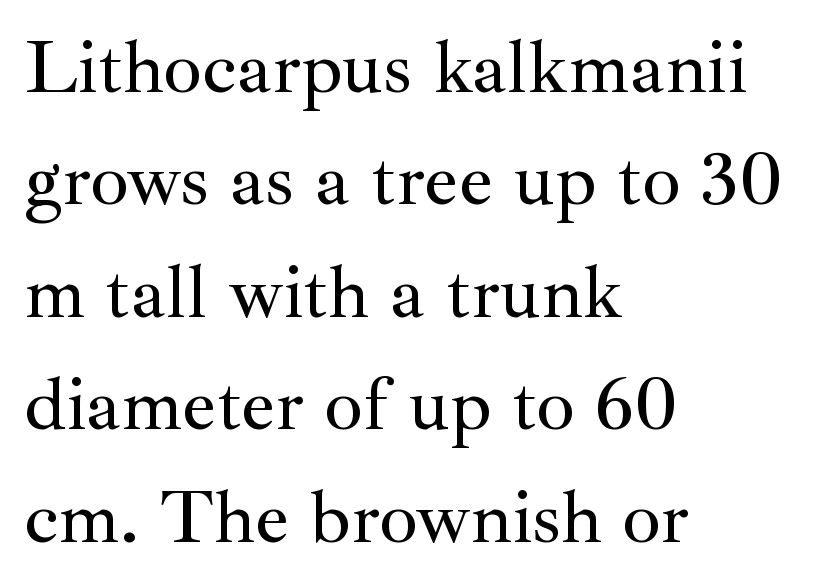
The image shows 76 px serif type, upright; set left-aligned, normal line spacing (1.48x), normal letter spacing, not underlined; medium stroke contrast and a small x-height.
